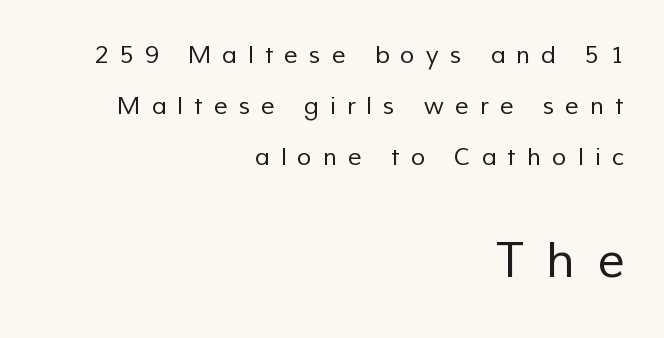
No word sits above an underline. The setting favours the right margin, as signatures and pull-quotes sometimes do. Reading down the column, the eye jumps a long way to each next line. Unbolded letterforms with no extra heft.
